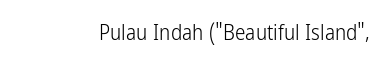
{"italic": "no", "bold": "no", "underline": "no", "letter_spacing": "normal", "letter_spacing_em": 0.0, "glyph_px": 21}
